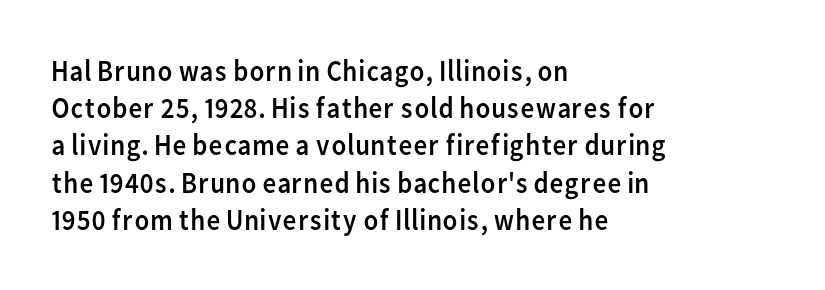
The image shows 30 px regular-weight sans-serif type, upright; set left-aligned, line spacing 1.24x, normal letter spacing, not underlined; low stroke contrast and a medium x-height.
